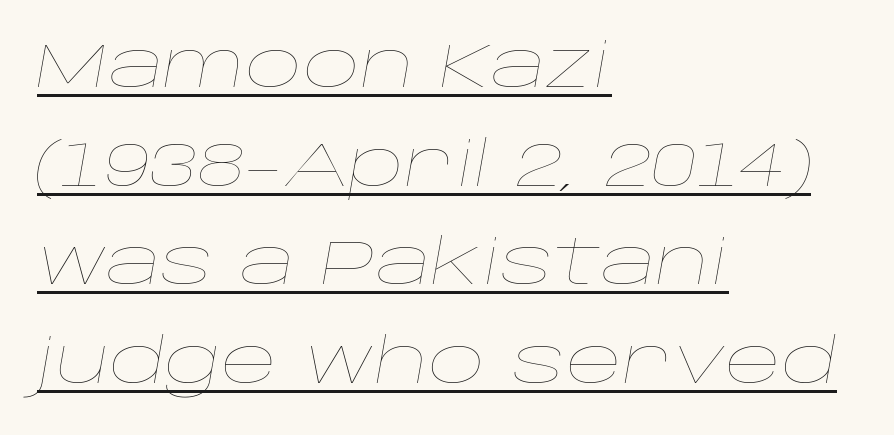
Q: Is the text bold? A: No.
Q: Is the text italic (slanted)? A: Yes, it leans right by about 10 degrees.
Q: Is the text underlined? A: Yes.
Q: How is the paragraph aligned? A: Left-aligned.
Q: Is the spacing between letters normal or unusually wide? A: Normal.
Q: Is the spacing between lines tight, normal or loose? A: Normal.
Q: Width (condensed, normal, or wide)? A: Wide.
Q: Stroke contrast? A: Low.
Q: x-height? A: Large.
Q: Monospaced? A: No.
